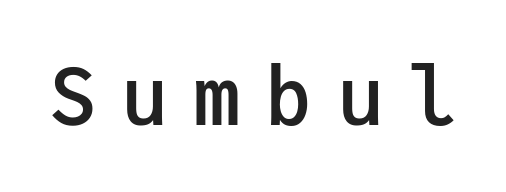
{"serif": "no", "italic": "no", "bold": "semi", "weight": "semibold", "width": "normal", "stroke_contrast": "low", "x_height": "medium", "monospaced": "yes", "underline": "no", "letter_spacing": "wide", "letter_spacing_em": 0.31, "glyph_px": 79}
